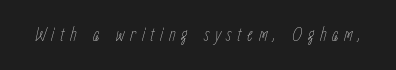
Is the letter spacing exaggerated? Yes — the characters are pushed far apart. Just letters on the line, the space beneath them empty. On a weight scale, this lands at 450 or below. Is the type slanted? Yes — the strokes lean at a clear angle.
